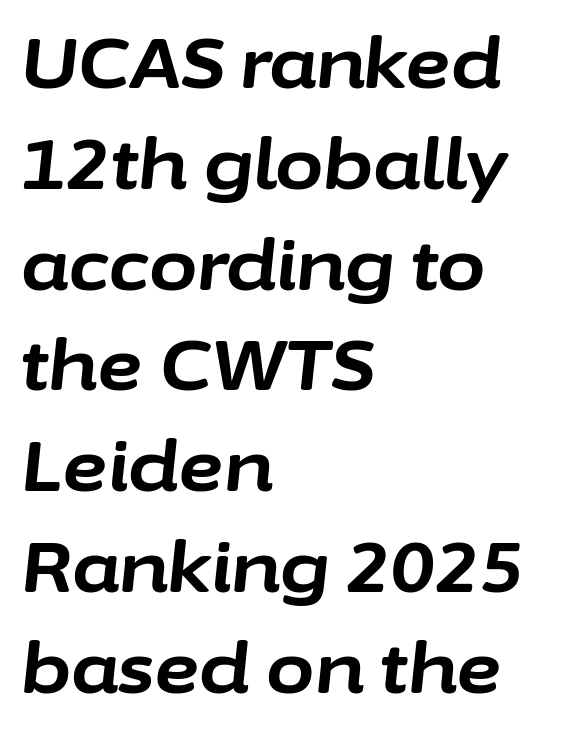
Q: Is the text bold? A: Yes.
Q: Is the text italic (slanted)? A: Yes, it leans right by about 6 degrees.
Q: Is the text underlined? A: No.
Q: How is the paragraph aligned? A: Left-aligned.
Q: Is the spacing between letters normal or unusually wide? A: Normal.
Q: Is the spacing between lines tight, normal or loose? A: Normal.
Q: Width (condensed, normal, or wide)? A: Normal.
Q: Stroke contrast? A: Low.
Q: x-height? A: Medium.
Q: Monospaced? A: No.
